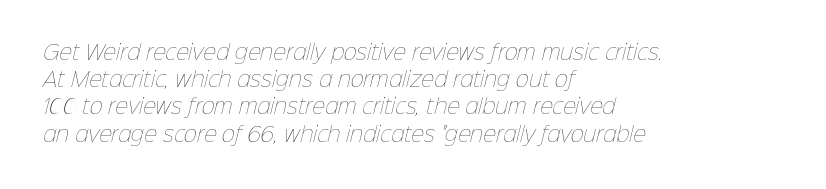
The image shows 20 px text type; set left-aligned, normal line spacing (1.36x), normal letter spacing, not underlined.
